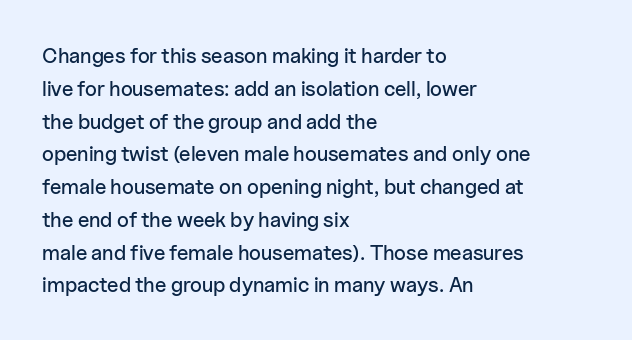
The image shows 21 px text type, upright; set left-aligned, normal line spacing (1.56x), normal letter spacing, not underlined.
